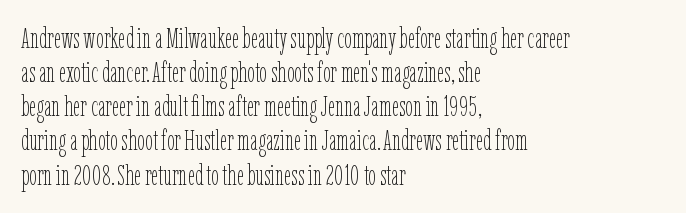
{"italic": "no", "bold": "no", "weight": "thin", "width": "condensed", "stroke_contrast": "low", "x_height": "medium", "monospaced": "no", "underline": "no", "align": "left", "line_spacing_ratio": 1.22, "letter_spacing": "normal", "letter_spacing_em": 0.0, "glyph_px": 28}
